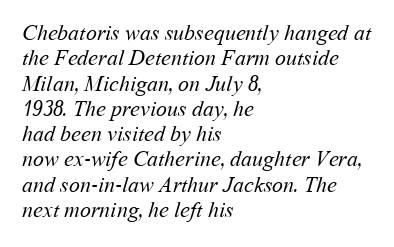
The image shows 22 px text type; set left-aligned, tight line spacing (1.15x), normal letter spacing, not underlined.
